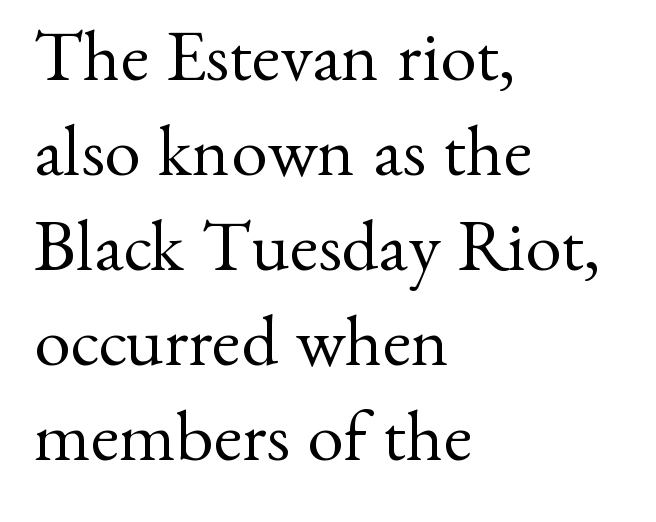
The image shows 73 px regular-weight serif type, upright; set left-aligned, normal line spacing (1.3x), normal letter spacing, not underlined; medium stroke contrast and a small x-height.
